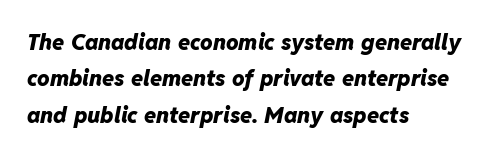
{"italic": "yes", "lean": "right", "slant_degrees": 11, "bold": "yes", "underline": "no", "align": "left", "line_spacing": "normal", "line_spacing_ratio": 1.65, "letter_spacing": "normal", "letter_spacing_em": 0.0, "glyph_px": 22}
